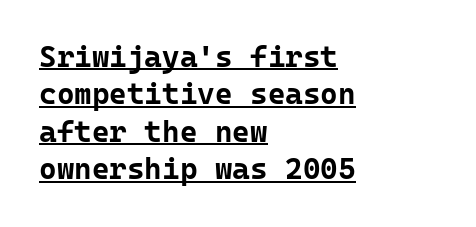
Q: Is the text bold? A: Yes.
Q: Is the text italic (slanted)? A: No, it is upright.
Q: Is the typeface a serif or a sans-serif typeface? A: Sans-serif.
Q: Is the text underlined? A: Yes.
Q: How is the paragraph aligned? A: Left-aligned.
Q: Is the spacing between letters normal or unusually wide? A: Normal.
Q: Is the spacing between lines tight, normal or loose? A: Normal.
Q: Width (condensed, normal, or wide)? A: Normal.
Q: Stroke contrast? A: Low.
Q: x-height? A: Medium.
Q: Monospaced? A: Yes.
